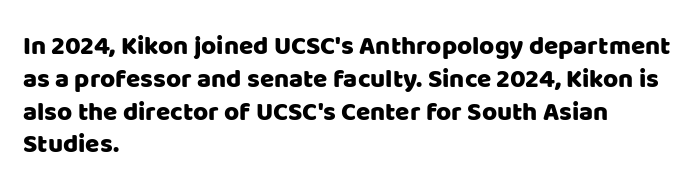
The image shows 26 px text type, upright; set left-aligned, normal line spacing (1.26x), normal letter spacing, not underlined.
